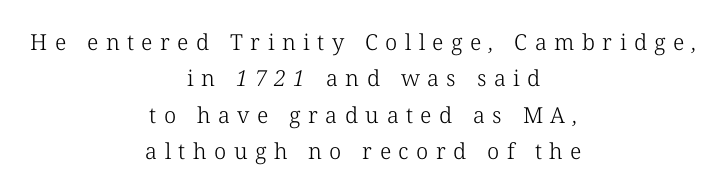
The image shows 22 px text type; set centered, normal line spacing (1.65x), unusually wide letter spacing (+0.34 em), not underlined.
